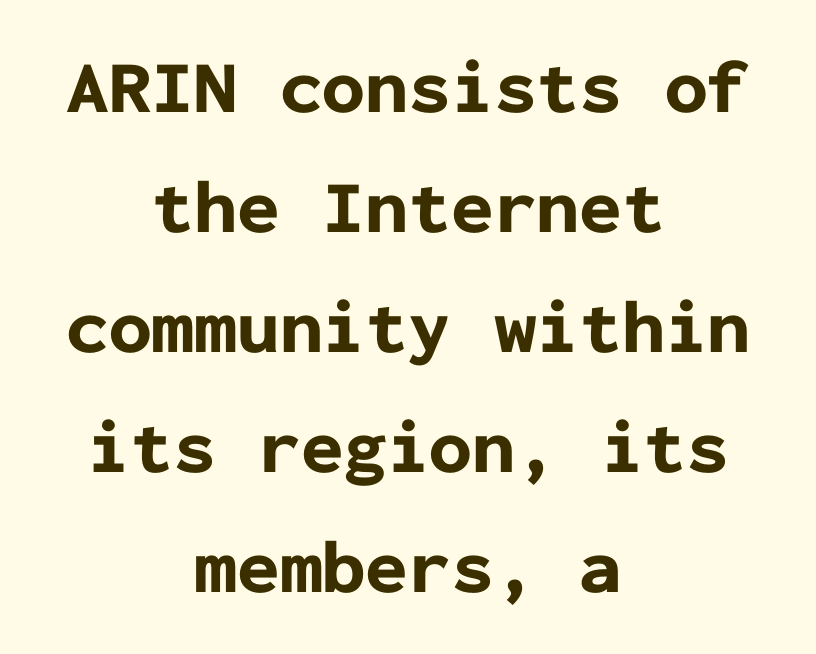
The zone under the glyphs is completely vacant. How are the letters spaced? Ordinarily, with no added tracking. Typographic density is high because the face is bold. Does the leading feel generous? No, just average. The type sits square on the baseline with zero lean.
